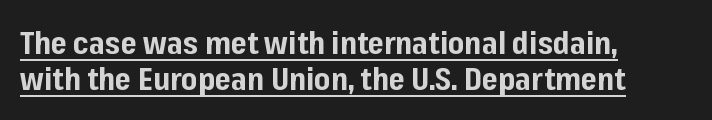
{"serif": "no", "italic": "no", "bold": "yes", "weight": "bold", "width": "normal", "stroke_contrast": "low", "x_height": "medium", "monospaced": "no", "underline": "yes", "align": "left", "line_spacing_ratio": 1.17, "letter_spacing": "normal", "letter_spacing_em": 0.0, "glyph_px": 31}
